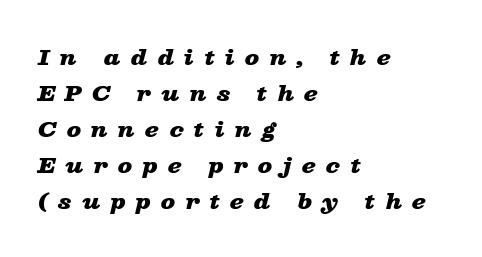
The image shows 21 px bold type, italic (leaning right); set left-aligned, line spacing 1.72x, unusually wide letter spacing (+0.49 em), not underlined.
